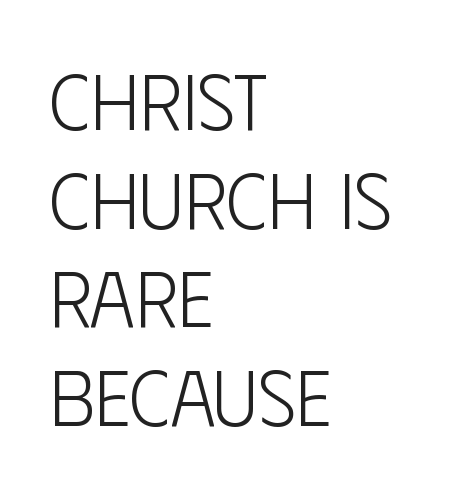
To sum up the face: it is a sans, with no serifs. Notice how descenders clear the ascenders below comfortably — that's standard leading. Check under the words: just untouched page. Tracking value appears to be zero — textbook default spacing. The font is comparable to plain body text, perhaps lighter. The lettering holds an erect, upright posture throughout.
